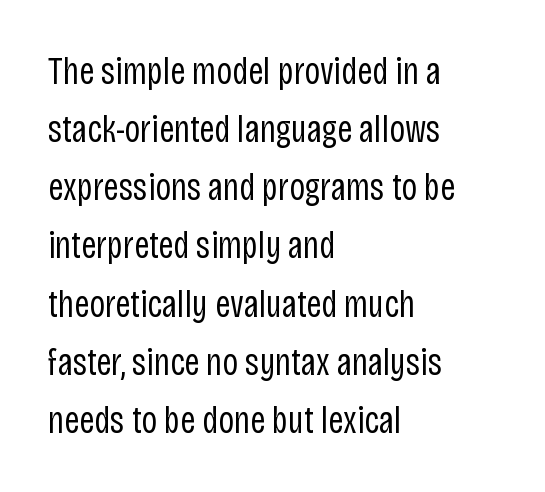
Horizontal bands of white between lines are of average thickness. The setting favours the left margin, as ordinary paragraphs usually do. Every character sits straight up, as roman type does. Nobody drew a line under any word here. Observe the ordinary spacing: letters are neighbours, not strangers. You could not count columns in this text — the font is proportionally spaced.
